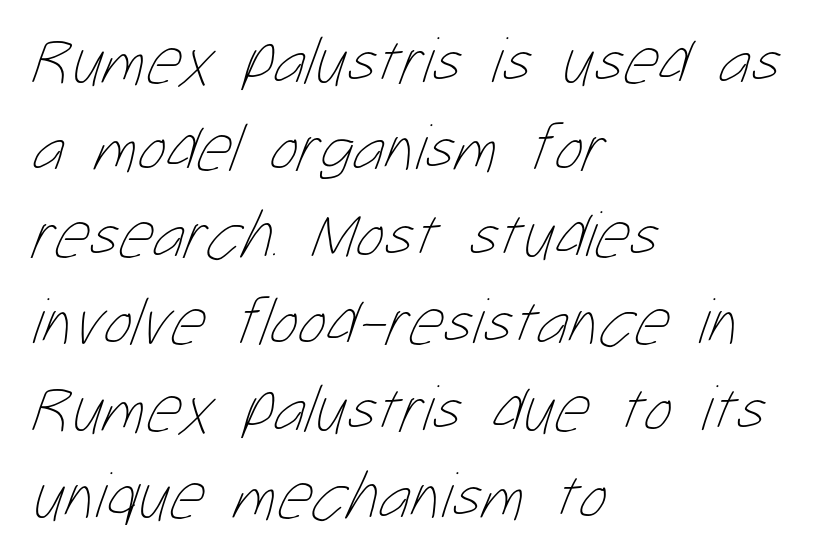
The passage shown is not bold in any degree. You could call the tracking neutral — neither tight nor loose. Looks like regular typesetting: each glyph gets only the width it needs. Descenders are the only things crossing below the line.
